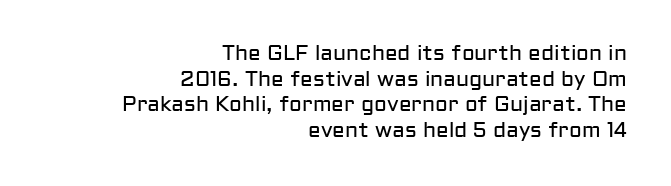
Alignment: flush right. Ascenders rise straight up at ninety degrees. Descenders are the only things crossing below the line. Stroke mass is kept to a normal reading level or below. The letterforms sit shoulder to shoulder at normal distance.
